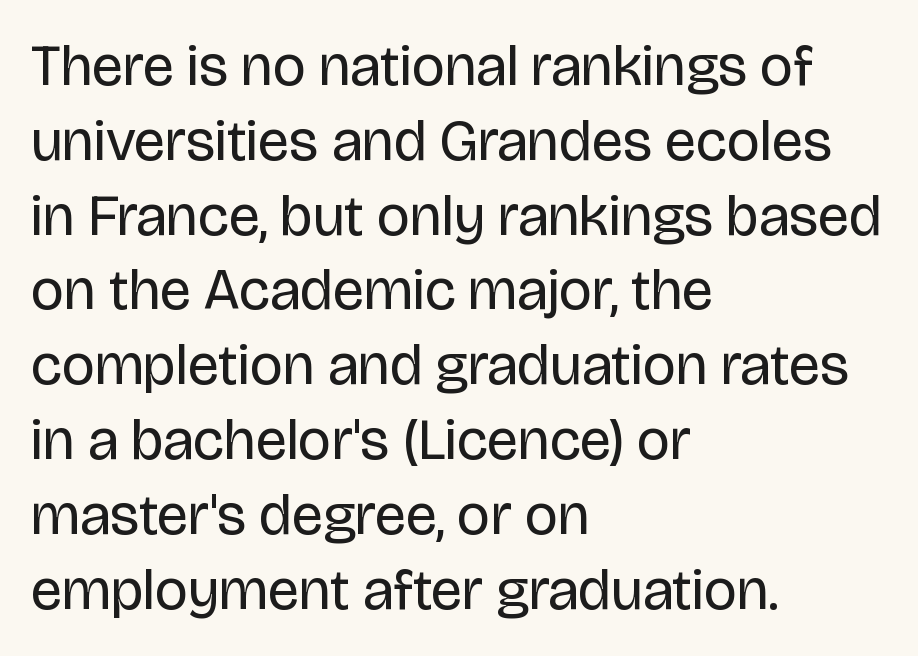
{"serif": "no", "italic": "no", "bold": "no", "weight": "regular", "width": "normal", "stroke_contrast": "low", "x_height": "large", "monospaced": "no", "underline": "no", "align": "left", "line_spacing": "normal", "line_spacing_ratio": 1.29, "letter_spacing": "normal", "letter_spacing_em": 0.0, "glyph_px": 58}
